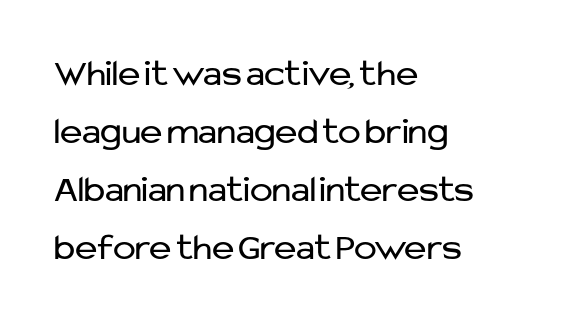
{"serif": "no", "italic": "no", "bold": "no", "weight": "regular", "width": "normal", "stroke_contrast": "low", "x_height": "medium", "monospaced": "no", "underline": "no", "align": "left", "line_spacing": "normal", "line_spacing_ratio": 1.53, "letter_spacing": "normal", "letter_spacing_em": 0.0, "glyph_px": 38}
